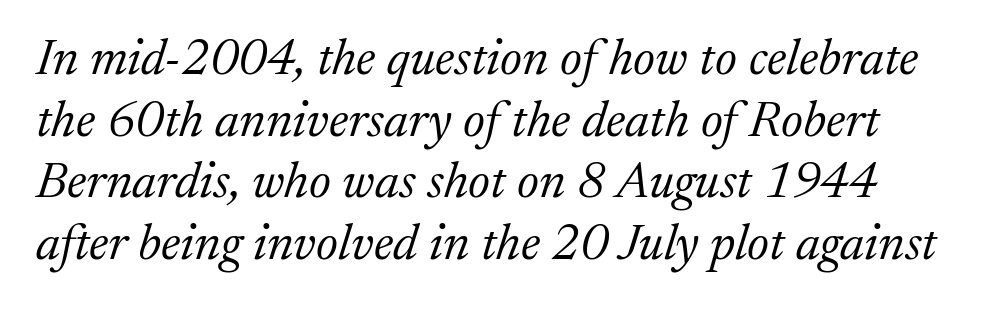
The image shows 51 px light serif type, italic (leaning right); set line spacing 1.21x, normal letter spacing, not underlined; medium stroke contrast and a medium x-height.
